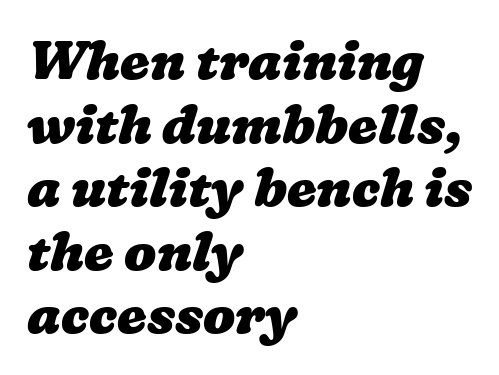
The image shows 53 px heavy, wide type; set left-aligned, line spacing 1.2x, normal letter spacing, not underlined; low stroke contrast and a medium x-height.
